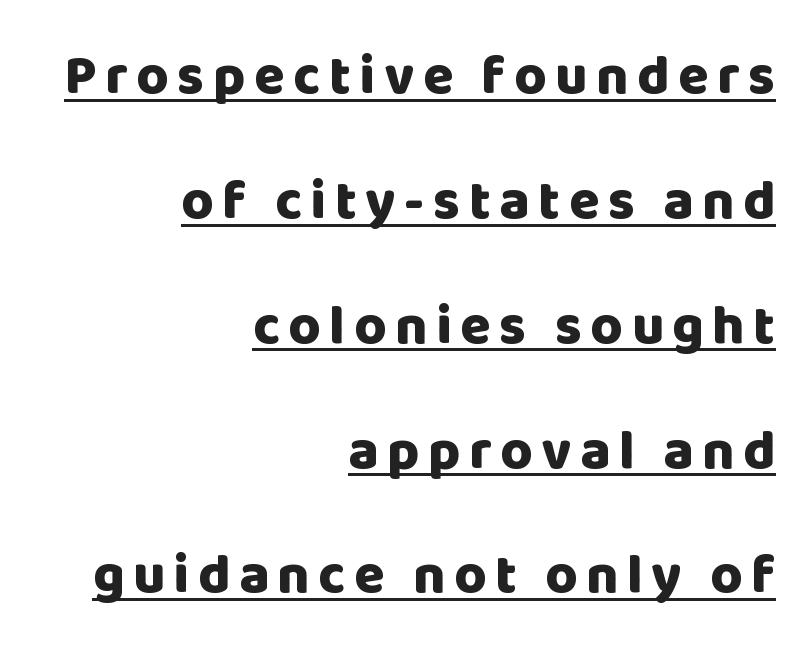
These lines are set flush right with a ragged left edge. Is this a fixed-width face? No — the glyphs have proportional, varying widths. Leading: increased. The typesetter has applied underlining to the passage shown. This is heavy type, rendered in bold. The lettering stays uniformly vertical, giving the passage a roman look.
